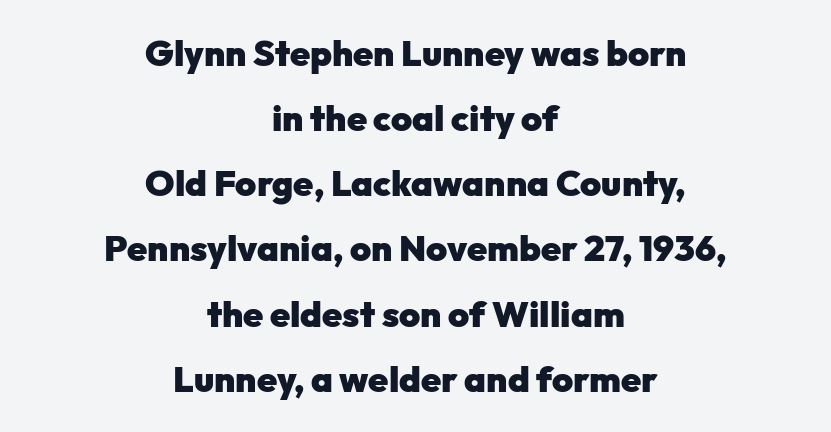
The image shows 36 px heavy sans-serif type, upright; set centered, line spacing 1.81x, normal letter spacing, not underlined; low stroke contrast and a medium x-height.
